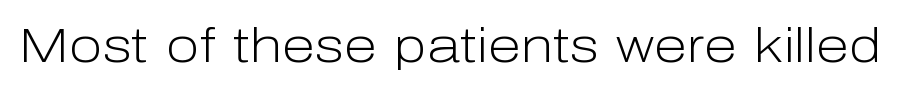
{"serif": "no", "italic": "no", "bold": "no", "weight": "light", "width": "normal", "stroke_contrast": "low", "x_height": "medium", "monospaced": "no", "underline": "no", "letter_spacing": "normal", "letter_spacing_em": 0.0, "glyph_px": 49}
